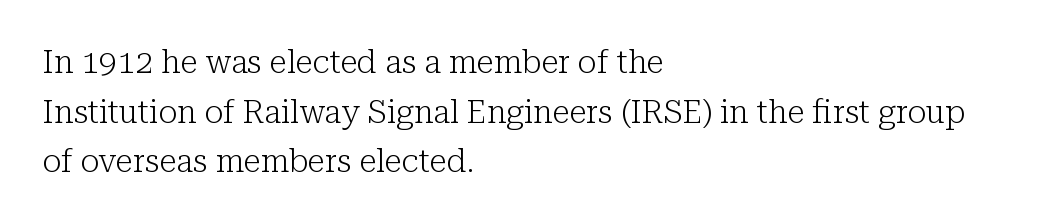
Q: Is the text bold? A: No.
Q: Is the text italic (slanted)? A: No, it is upright.
Q: Is the typeface a serif or a sans-serif typeface? A: Serif.
Q: Is the text underlined? A: No.
Q: How is the paragraph aligned? A: Left-aligned.
Q: Is the spacing between letters normal or unusually wide? A: Normal.
Q: Is the spacing between lines tight, normal or loose? A: Normal.
Q: Width (condensed, normal, or wide)? A: Normal.
Q: Stroke contrast? A: Low.
Q: x-height? A: Medium.
Q: Monospaced? A: No.
